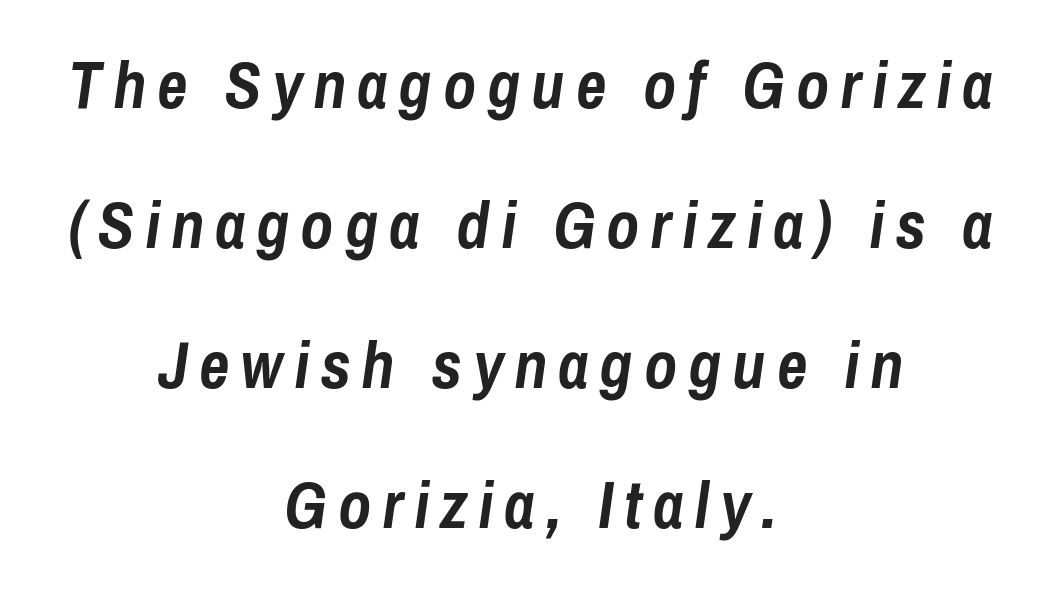
The image shows 67 px semibold, condensed type, italic (leaning right); set centered, loose line spacing (2.09x), not underlined; low stroke contrast and a medium x-height.
